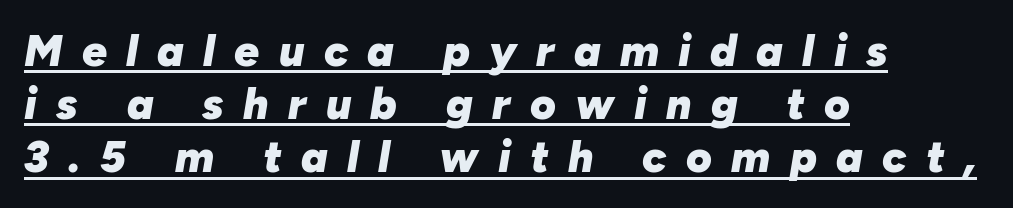
{"italic": "yes", "lean": "right", "slant_degrees": 10, "bold": "yes", "weight": "heavy", "width": "normal", "stroke_contrast": "low", "x_height": "medium", "monospaced": "no", "underline": "yes", "align": "left", "line_spacing_ratio": 1.21, "letter_spacing": "wide", "letter_spacing_em": 0.44, "glyph_px": 44}
